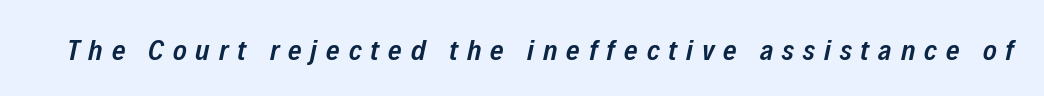
Q: Is the text bold? A: Semi-bold.
Q: Is the text italic (slanted)? A: Yes, it leans right by about 12 degrees.
Q: Is the text underlined? A: No.
Q: Is the spacing between letters normal or unusually wide? A: Unusually wide.
Q: Width (condensed, normal, or wide)? A: Condensed.
Q: Stroke contrast? A: Low.
Q: x-height? A: Medium.
Q: Monospaced? A: No.
